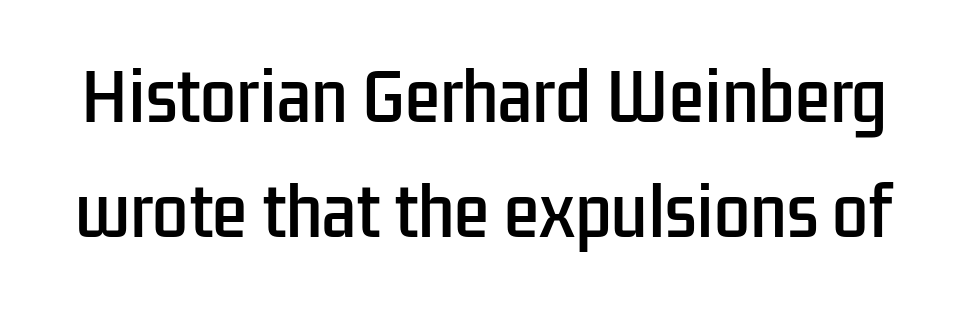
Q: Is the text italic (slanted)? A: No, it is upright.
Q: Is the typeface a serif or a sans-serif typeface? A: Sans-serif.
Q: Is the text underlined? A: No.
Q: Is the spacing between letters normal or unusually wide? A: Normal.
Q: Width (condensed, normal, or wide)? A: Condensed.
Q: Stroke contrast? A: Low.
Q: x-height? A: Medium.
Q: Monospaced? A: No.
